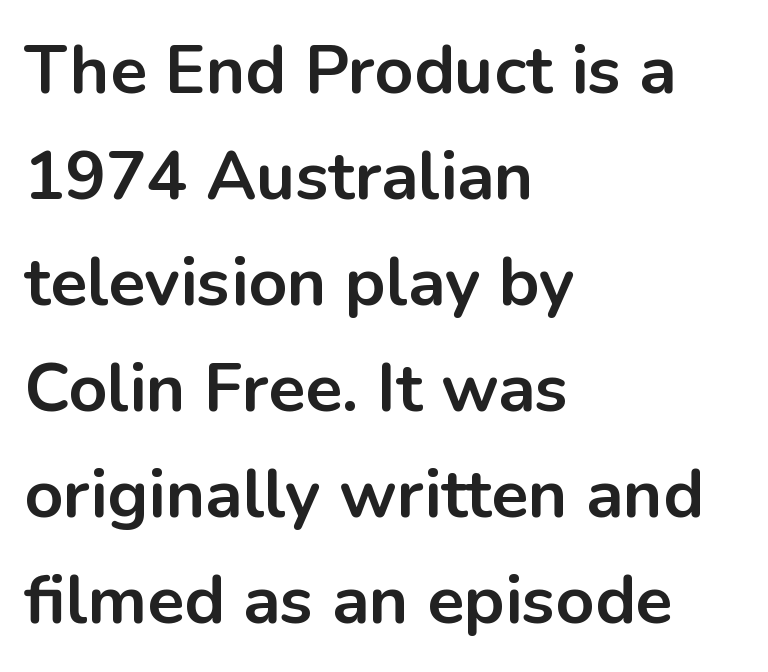
These lines carry a lot of weight — the face is fully bold. Each row of text sits above clean, open space. The space between consecutive lines is moderate. Alignment: flush left. Characters follow at the spacing the type designer built in.
